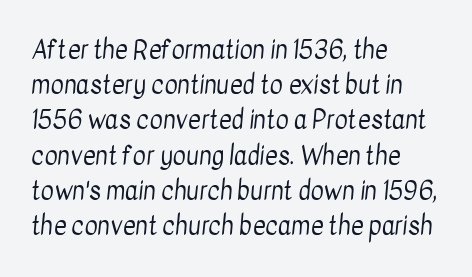
{"bold": "no", "underline": "no", "align": "left", "line_spacing": "normal", "line_spacing_ratio": 1.41, "letter_spacing": "normal", "letter_spacing_em": 0.0, "glyph_px": 25}
